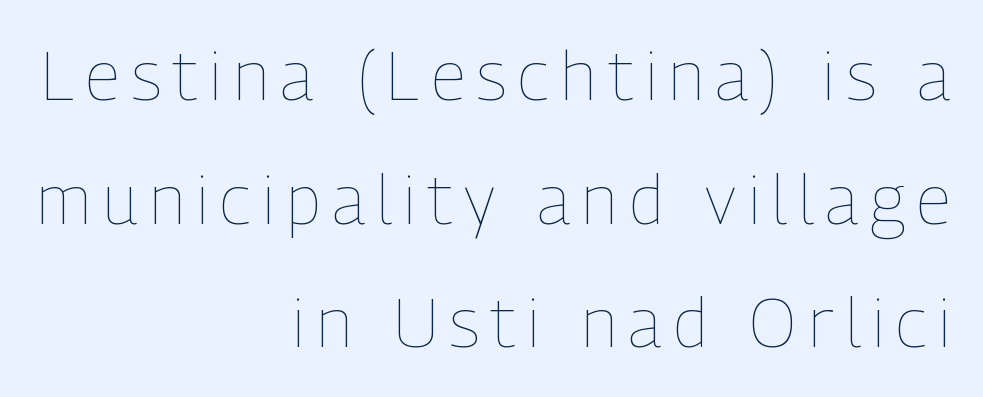
{"italic": "no", "bold": "no", "weight": "thin", "width": "condensed", "stroke_contrast": "low", "x_height": "medium", "monospaced": "no", "underline": "no", "align": "right", "line_spacing_ratio": 1.79, "glyph_px": 69}
